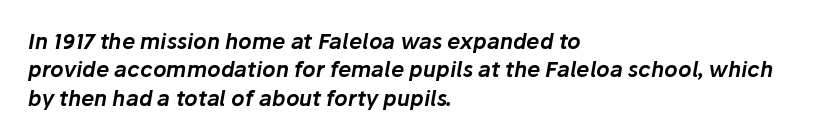
{"italic": "yes", "lean": "right", "slant_degrees": 10, "underline": "no", "align": "left", "line_spacing": "normal", "line_spacing_ratio": 1.35, "letter_spacing": "normal", "letter_spacing_em": 0.0, "glyph_px": 21}
